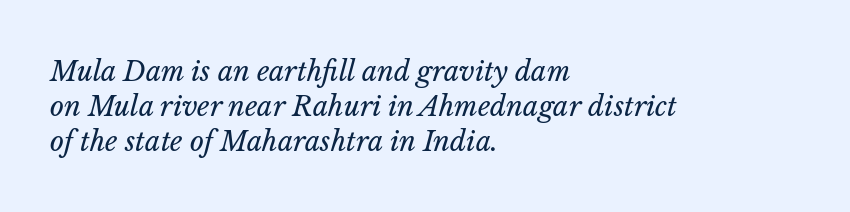
The image shows 27 px text type, italic (leaning right); set left-aligned, normal line spacing (1.29x), normal letter spacing, not underlined.
